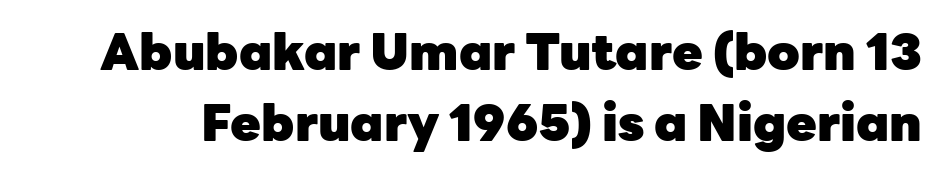
{"serif": "no", "italic": "no", "bold": "yes", "weight": "heavy", "width": "normal", "stroke_contrast": "low", "x_height": "medium", "monospaced": "no", "underline": "no", "line_spacing": "normal", "line_spacing_ratio": 1.42, "letter_spacing": "normal", "letter_spacing_em": 0.0, "glyph_px": 50}
